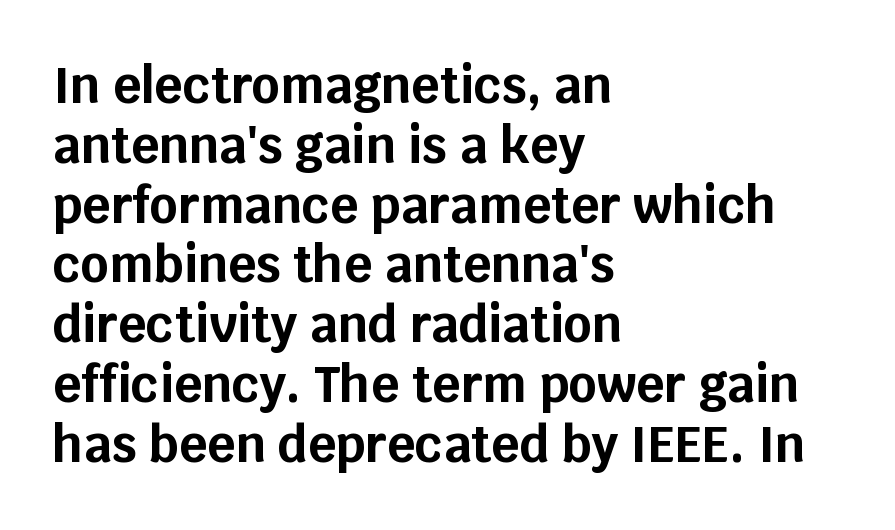
{"serif": "no", "italic": "no", "bold": "yes", "weight": "bold", "width": "normal", "stroke_contrast": "low", "x_height": "large", "monospaced": "no", "underline": "no", "align": "left", "line_spacing_ratio": 1.22, "letter_spacing": "normal", "letter_spacing_em": 0.0, "glyph_px": 49}
